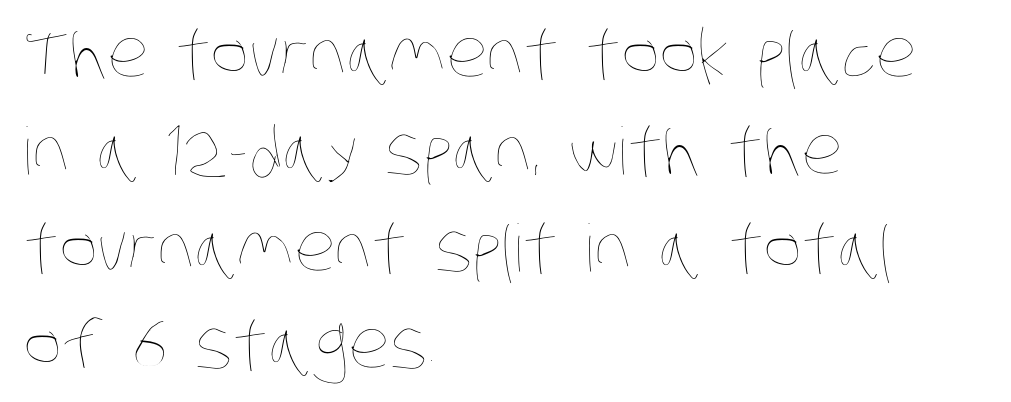
Q: Is the text bold? A: No.
Q: Is the text underlined? A: No.
Q: How is the paragraph aligned? A: Left-aligned.
Q: Is the spacing between letters normal or unusually wide? A: Normal.
Q: Is the spacing between lines tight, normal or loose? A: Normal.
Q: Width (condensed, normal, or wide)? A: Condensed.
Q: Stroke contrast? A: Low.
Q: x-height? A: Large.
Q: Monospaced? A: No.
